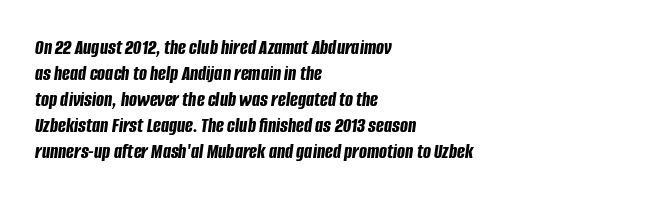
{"italic": "yes", "lean": "right", "slant_degrees": 8, "bold": "yes", "underline": "no", "align": "left", "line_spacing_ratio": 1.24, "letter_spacing": "normal", "letter_spacing_em": 0.0, "glyph_px": 21}
